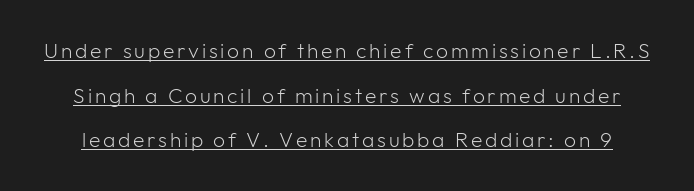
The image shows 21 px text type, upright; set loose line spacing (2.12x), underlined.
